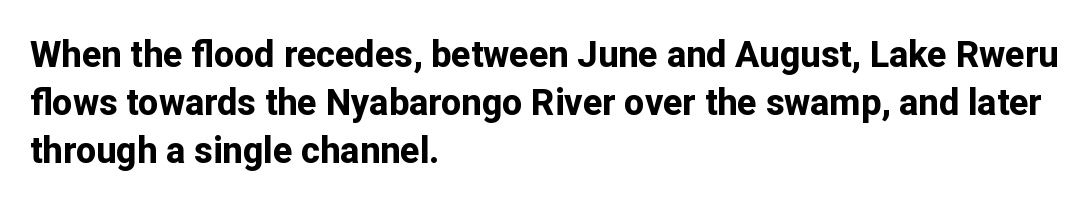
The image shows 36 px bold sans-serif type, upright; set left-aligned, normal line spacing (1.34x), normal letter spacing, not underlined; low stroke contrast and a medium x-height.
